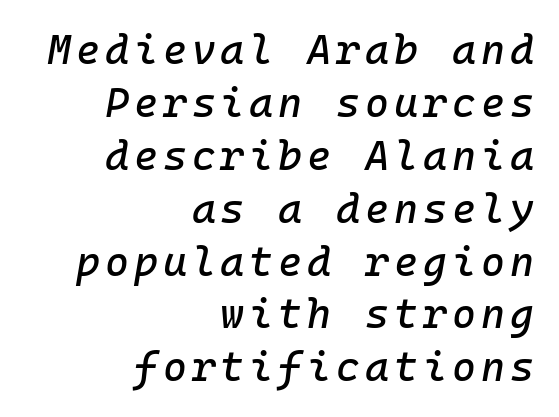
Q: Is the text italic (slanted)? A: Yes, it leans right by about 10 degrees.
Q: Is the text underlined? A: No.
Q: How is the paragraph aligned? A: Right-aligned.
Q: Is the spacing between lines tight, normal or loose? A: Normal.
Q: Width (condensed, normal, or wide)? A: Normal.
Q: Stroke contrast? A: Low.
Q: x-height? A: Medium.
Q: Monospaced? A: Yes.
